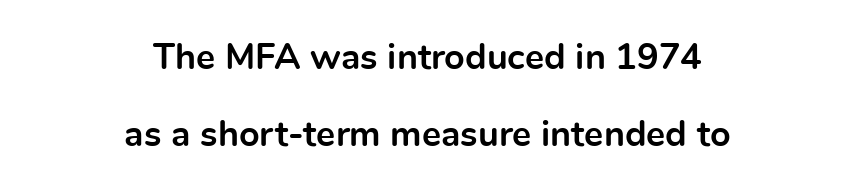
The strokes are fattened all the way to bold. In terms of letterspacing, this is plain default setting. These lines are rendered in a variable-pitch font. The glyphs in this specimen are sans serif.
